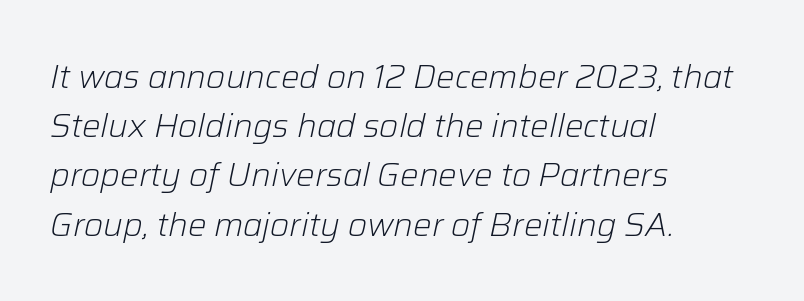
Q: Is the text bold? A: No.
Q: Is the text italic (slanted)? A: Yes, it leans right by about 12 degrees.
Q: Is the text underlined? A: No.
Q: How is the paragraph aligned? A: Left-aligned.
Q: Is the spacing between letters normal or unusually wide? A: Normal.
Q: Is the spacing between lines tight, normal or loose? A: Normal.
Q: Width (condensed, normal, or wide)? A: Normal.
Q: Stroke contrast? A: Low.
Q: x-height? A: Medium.
Q: Monospaced? A: No.
